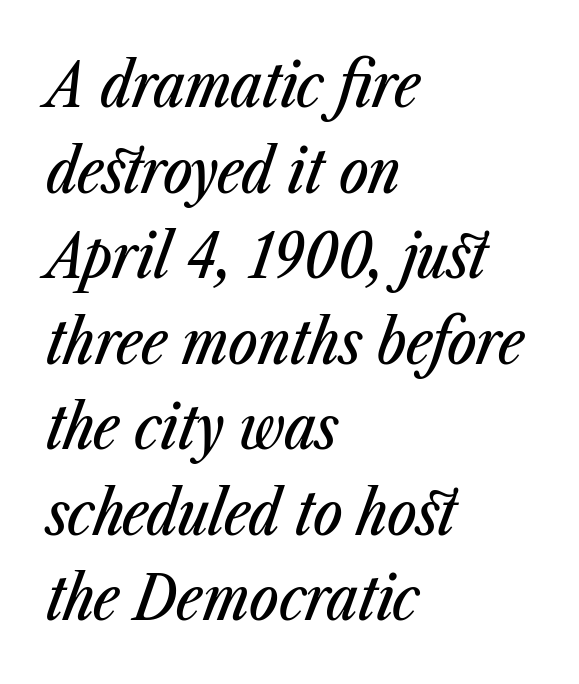
Check under the words: just untouched page. Leading matches the norm, producing a regular column. Words appear dense and cohesive because spacing is normal. Here the designer chose a conventional face with non-uniform glyph widths. Horizontally, the lines are justified to the leading edge only. There's an unmistakable incline to the writing here.
